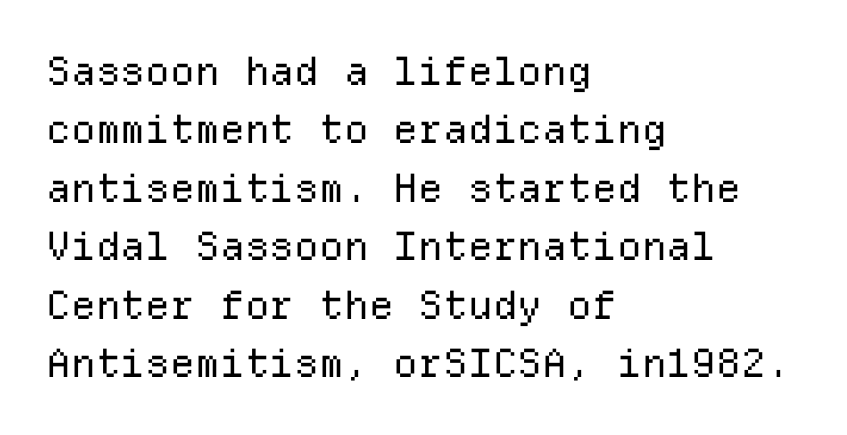
The image shows 39 px regular-weight sans-serif type, upright, monospaced; set left-aligned, normal line spacing (1.5x), normal letter spacing, not underlined; low stroke contrast and a medium x-height.
